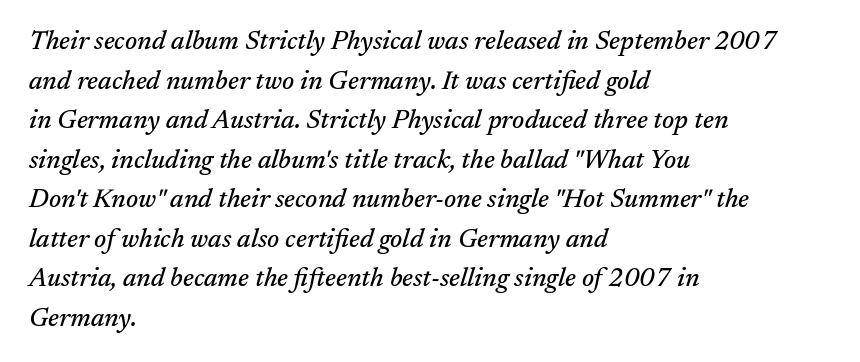
Anything drawn beneath the words? Only blank space. The passage shown leans; its letterforms are oblique. The space between consecutive lines is moderate. The passage is arranged the way most books set body copy — flush left. There is no visible air inserted between adjacent glyphs.
